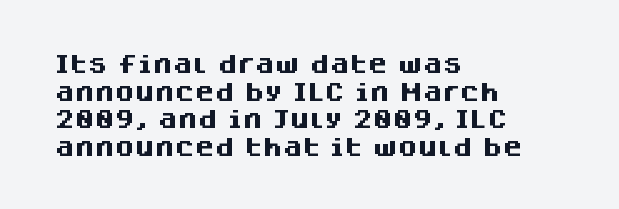
Is the letter spacing exaggerated? No — it looks like the ordinary default. Does the weight exceed regular? Yes, all the way to bold. Layout note: lines flush left. Notice how the stems are strictly vertical — no italics here.
